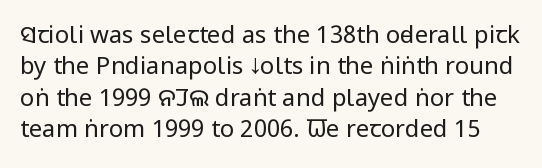
The image shows 24 px text type, upright; set normal line spacing (1.31x), normal letter spacing, not underlined.
